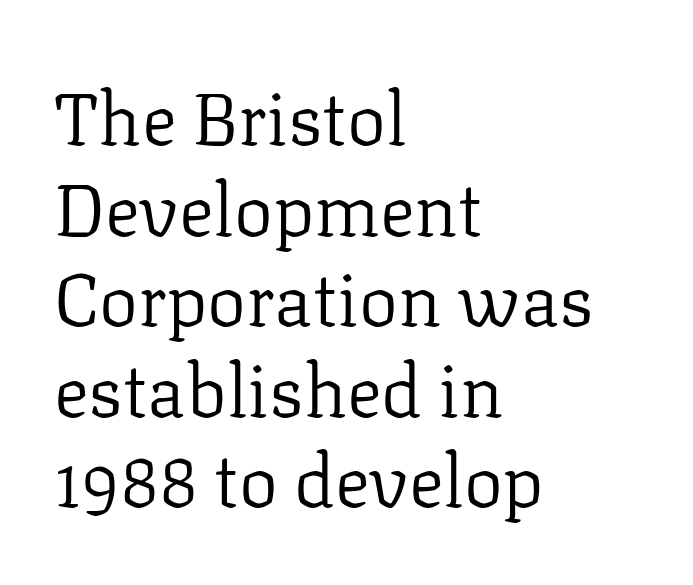
A clean baseline with only descenders dipping below it. No extra ink here — the face is not bold. Serif or sans? Serif — the stroke terminals have little feet. The lettering holds an erect, upright posture throughout. Spacing verdict: proportional, widths tailored to each character. These lines stack with their left ends in a neat column.
